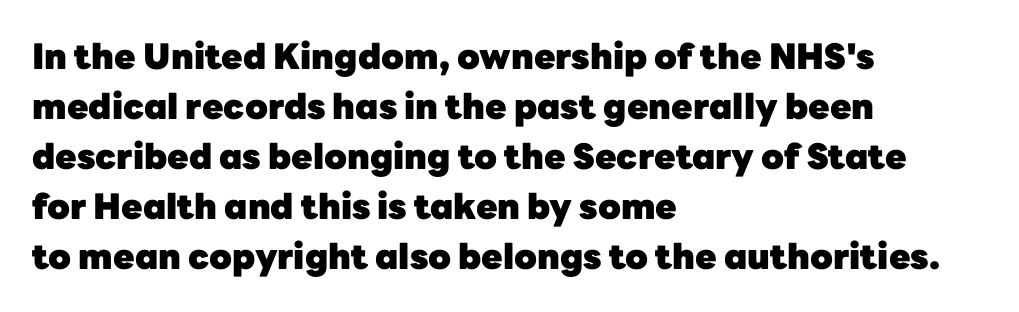
{"serif": "no", "italic": "no", "bold": "yes", "weight": "heavy", "width": "normal", "stroke_contrast": "low", "x_height": "medium", "monospaced": "no", "underline": "no", "align": "left", "line_spacing": "normal", "line_spacing_ratio": 1.43, "letter_spacing": "normal", "letter_spacing_em": 0.0, "glyph_px": 35}
